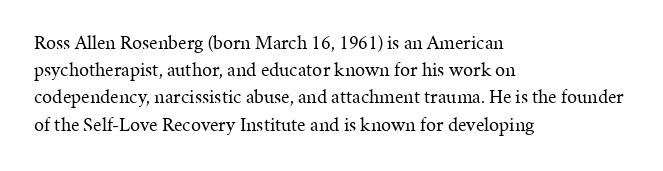
The image shows 20 px text type, upright; set left-aligned, normal line spacing (1.36x), normal letter spacing, not underlined.
